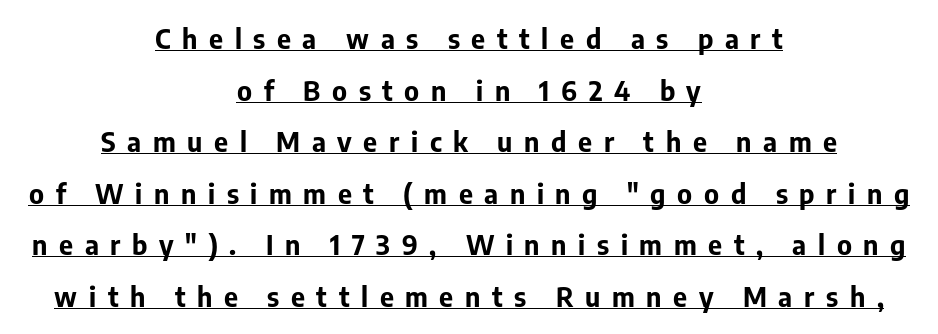
{"italic": "no", "bold": "yes", "underline": "yes", "align": "center", "line_spacing": "loose", "line_spacing_ratio": 1.91, "letter_spacing": "wide", "letter_spacing_em": 0.43, "glyph_px": 27}
